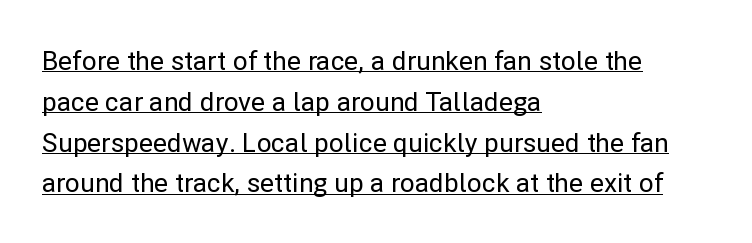
Q: Is the text italic (slanted)? A: No, it is upright.
Q: Is the text underlined? A: Yes.
Q: How is the paragraph aligned? A: Left-aligned.
Q: Is the spacing between letters normal or unusually wide? A: Normal.
Q: Is the spacing between lines tight, normal or loose? A: Normal.
